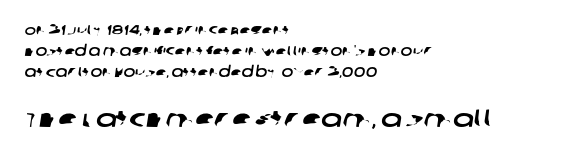
Q: Is the text underlined? A: No.
Q: How is the paragraph aligned? A: Left-aligned.
Q: Is the spacing between letters normal or unusually wide? A: Normal.
Q: Is the spacing between lines tight, normal or loose? A: Normal.
Q: Which block of text is set in a larger size, the first (top) or the second (bottom)? A: The second (bottom) one.
